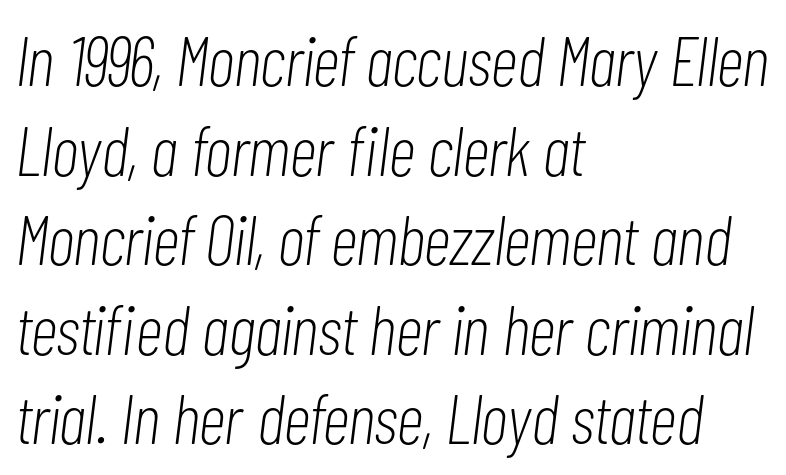
Nothing heavy about these letters — not bold at all. Yep, that's italic — everything's leaning. The glyphs are unaccompanied by any horizontal stroke below them. The rendering uses natural spacing where letterforms have individual widths. Here the glyphs are tracked normally, forming tight word shapes.
